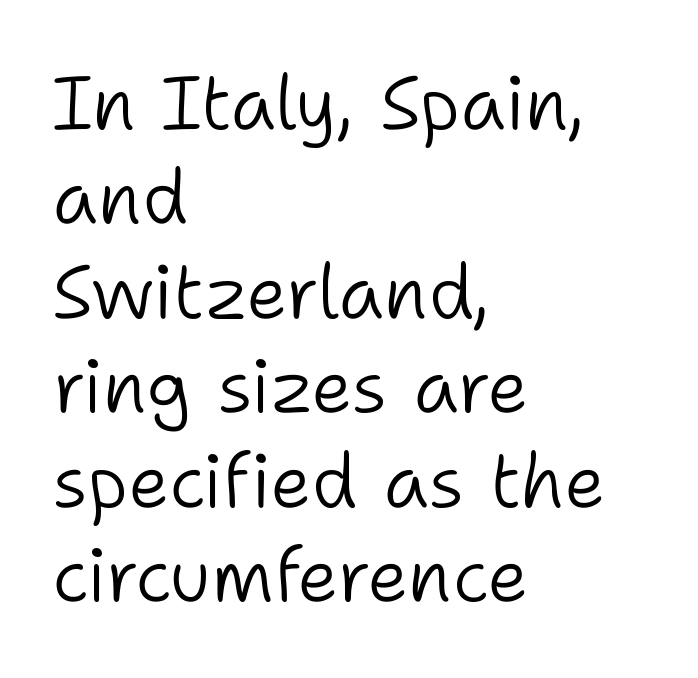
Q: Is the text bold? A: No.
Q: Is the text italic (slanted)? A: No, it is upright.
Q: Is the typeface a serif or a sans-serif typeface? A: Sans-serif.
Q: Is the text underlined? A: No.
Q: How is the paragraph aligned? A: Left-aligned.
Q: Is the spacing between letters normal or unusually wide? A: Normal.
Q: Is the spacing between lines tight, normal or loose? A: Normal.
Q: Width (condensed, normal, or wide)? A: Normal.
Q: Stroke contrast? A: Low.
Q: x-height? A: Medium.
Q: Monospaced? A: No.
